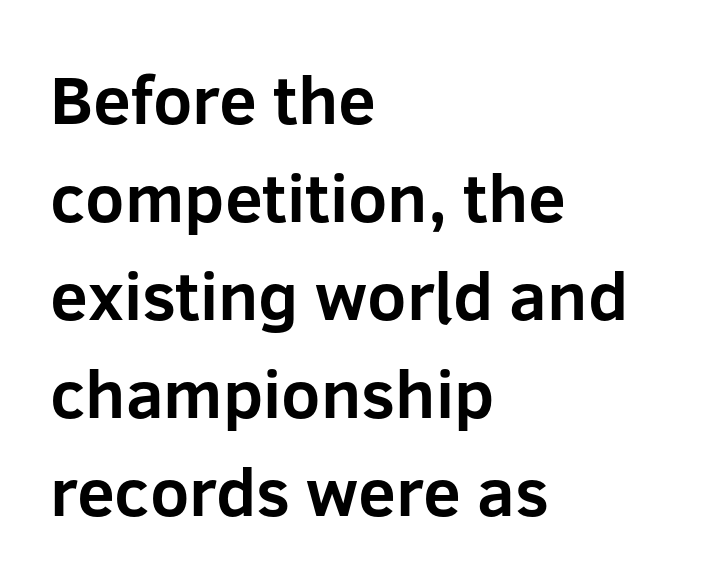
{"serif": "no", "italic": "no", "bold": "yes", "weight": "bold", "width": "normal", "stroke_contrast": "low", "x_height": "medium", "monospaced": "no", "underline": "no", "align": "left", "line_spacing": "normal", "line_spacing_ratio": 1.44, "letter_spacing": "normal", "letter_spacing_em": 0.0, "glyph_px": 68}
